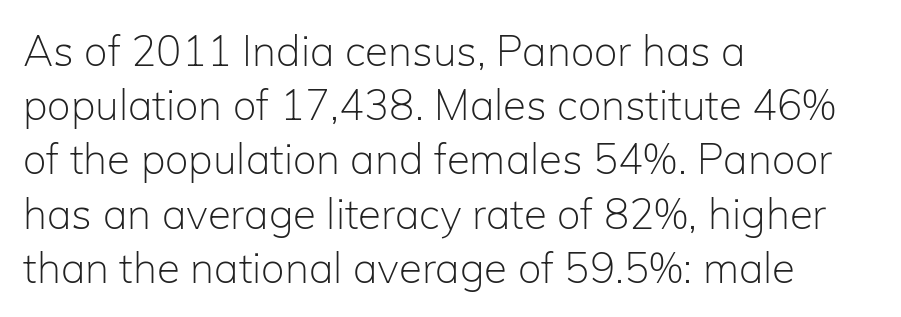
Q: Is the text bold? A: No.
Q: Is the text italic (slanted)? A: No, it is upright.
Q: Is the typeface a serif or a sans-serif typeface? A: Sans-serif.
Q: Is the text underlined? A: No.
Q: How is the paragraph aligned? A: Left-aligned.
Q: Is the spacing between letters normal or unusually wide? A: Normal.
Q: Is the spacing between lines tight, normal or loose? A: Normal.
Q: Width (condensed, normal, or wide)? A: Normal.
Q: Stroke contrast? A: Low.
Q: x-height? A: Medium.
Q: Monospaced? A: No.
